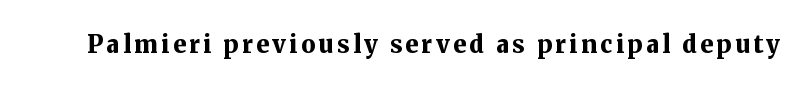
{"italic": "no", "bold": "yes", "underline": "no", "glyph_px": 24}
